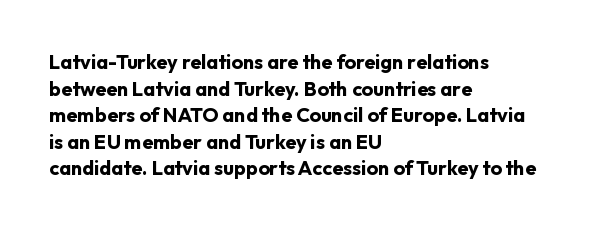
The typography opts for an upright posture over an oblique one. A classic flush-left, rag-right setting is used for this passage. Words appear dense and cohesive because spacing is normal. A full-strength bold gives these letters their thick strokes. Rule under the text: the space is simply empty.
